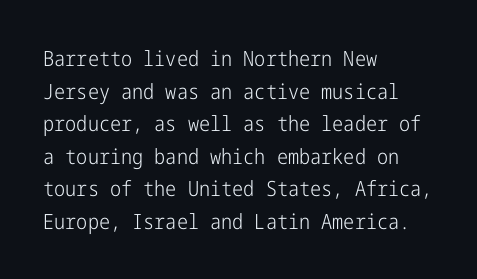
Q: Is the text bold? A: No.
Q: Is the text italic (slanted)? A: No, it is upright.
Q: Is the text underlined? A: No.
Q: How is the paragraph aligned? A: Left-aligned.
Q: Is the spacing between letters normal or unusually wide? A: Normal.
Q: Is the spacing between lines tight, normal or loose? A: Normal.
